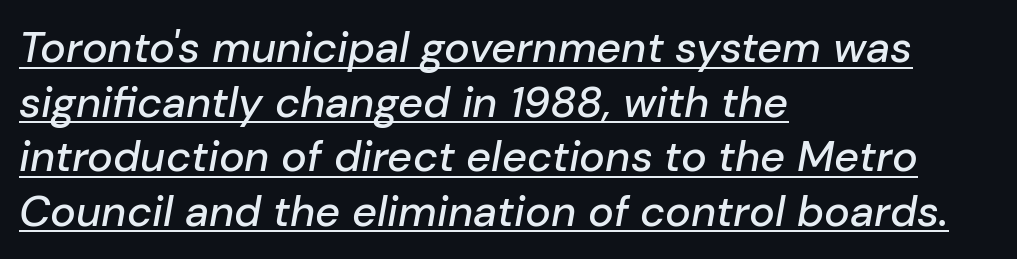
The image shows 43 px text type, italic (leaning right); set left-aligned, normal line spacing (1.27x), normal letter spacing, underlined; low stroke contrast and a medium x-height.
